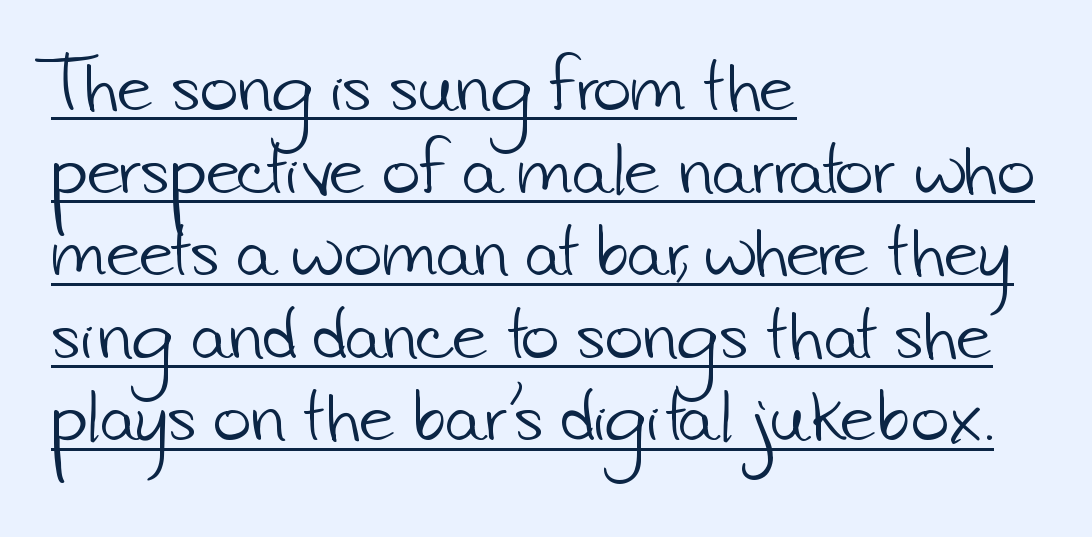
Q: Is the text bold? A: No.
Q: Is the typeface a serif or a sans-serif typeface? A: Sans-serif.
Q: Is the text underlined? A: Yes.
Q: How is the paragraph aligned? A: Left-aligned.
Q: Is the spacing between letters normal or unusually wide? A: Normal.
Q: Is the spacing between lines tight, normal or loose? A: Normal.
Q: Width (condensed, normal, or wide)? A: Normal.
Q: Stroke contrast? A: Low.
Q: x-height? A: Small.
Q: Monospaced? A: No.
